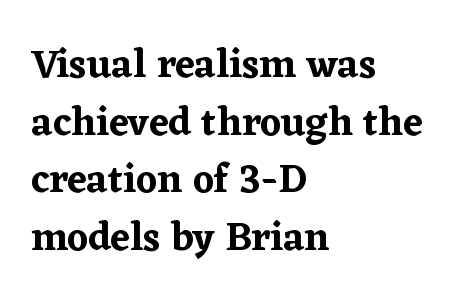
The image shows 40 px serif type, upright; set left-aligned, normal line spacing (1.44x), normal letter spacing, not underlined; low stroke contrast and a medium x-height.
